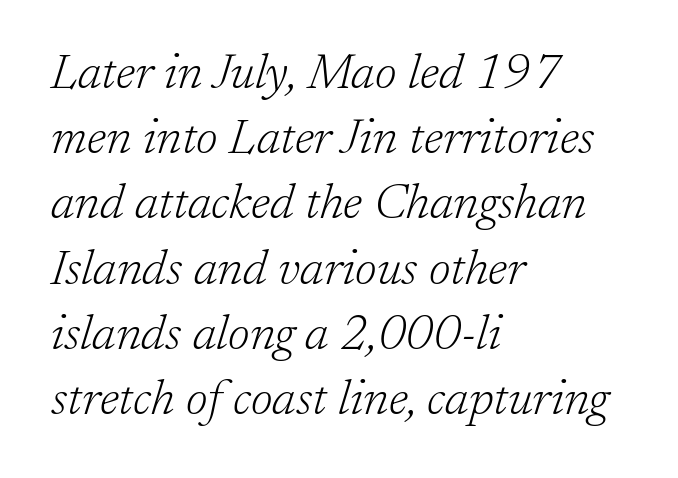
{"serif": "yes", "italic": "yes", "lean": "right", "slant_degrees": 17, "bold": "no", "weight": "light", "width": "normal", "stroke_contrast": "low", "x_height": "medium", "monospaced": "no", "underline": "no", "align": "left", "line_spacing": "normal", "line_spacing_ratio": 1.33, "letter_spacing": "normal", "letter_spacing_em": 0.0, "glyph_px": 49}
